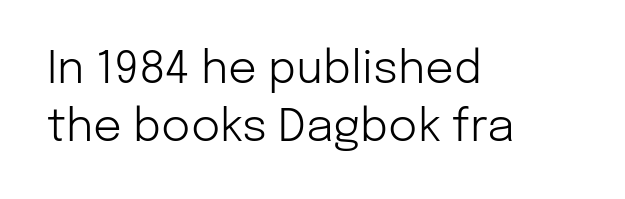
Q: Is the text bold? A: No.
Q: Is the text italic (slanted)? A: No, it is upright.
Q: Is the typeface a serif or a sans-serif typeface? A: Sans-serif.
Q: Is the text underlined? A: No.
Q: How is the paragraph aligned? A: Left-aligned.
Q: Is the spacing between letters normal or unusually wide? A: Normal.
Q: Is the spacing between lines tight, normal or loose? A: Normal.
Q: Width (condensed, normal, or wide)? A: Normal.
Q: Stroke contrast? A: Low.
Q: x-height? A: Medium.
Q: Monospaced? A: No.
